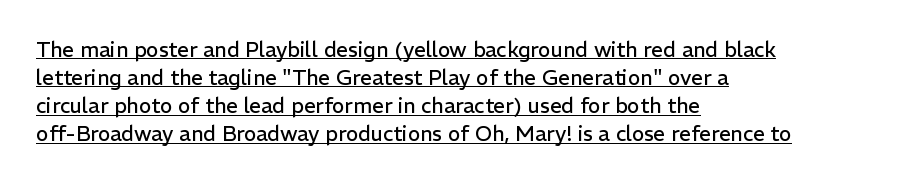
The image shows 21 px text type, upright; set left-aligned, normal line spacing (1.34x), normal letter spacing, underlined.
